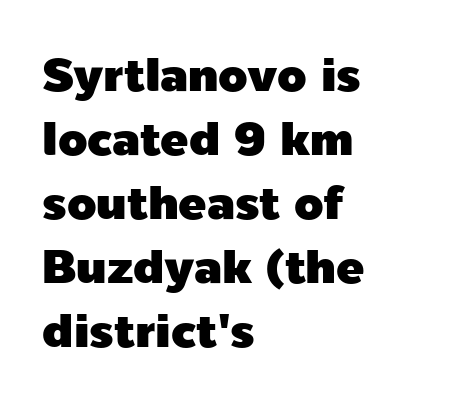
Q: Is the text italic (slanted)? A: No, it is upright.
Q: Is the typeface a serif or a sans-serif typeface? A: Sans-serif.
Q: Is the text underlined? A: No.
Q: How is the paragraph aligned? A: Left-aligned.
Q: Is the spacing between letters normal or unusually wide? A: Normal.
Q: Is the spacing between lines tight, normal or loose? A: Normal.
Q: Width (condensed, normal, or wide)? A: Normal.
Q: x-height? A: Medium.
Q: Monospaced? A: No.
